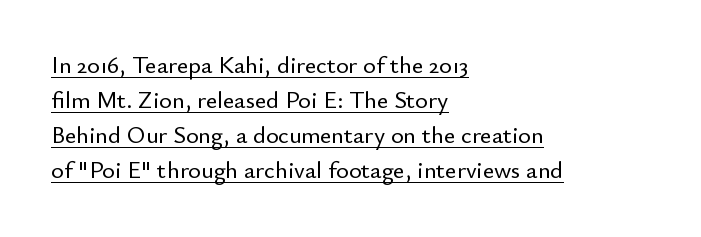
Q: Is the text italic (slanted)? A: No, it is upright.
Q: Is the text underlined? A: Yes.
Q: How is the paragraph aligned? A: Left-aligned.
Q: Is the spacing between letters normal or unusually wide? A: Normal.
Q: Is the spacing between lines tight, normal or loose? A: Normal.
